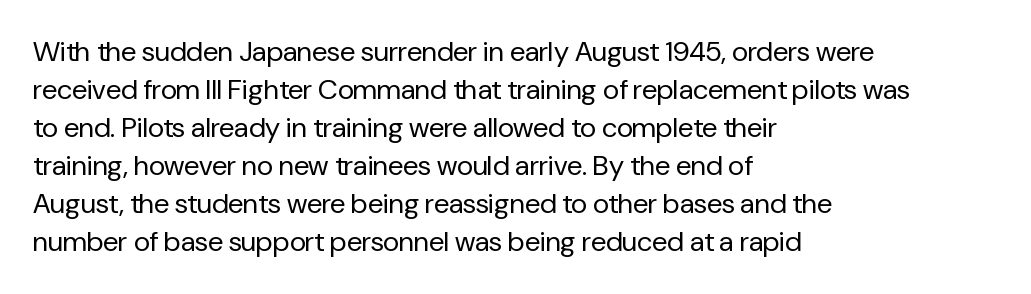
Q: Is the text bold? A: No.
Q: Is the text italic (slanted)? A: No, it is upright.
Q: Is the typeface a serif or a sans-serif typeface? A: Sans-serif.
Q: Is the text underlined? A: No.
Q: How is the paragraph aligned? A: Left-aligned.
Q: Is the spacing between letters normal or unusually wide? A: Normal.
Q: Is the spacing between lines tight, normal or loose? A: Normal.
Q: Width (condensed, normal, or wide)? A: Normal.
Q: Stroke contrast? A: Low.
Q: x-height? A: Medium.
Q: Monospaced? A: No.
